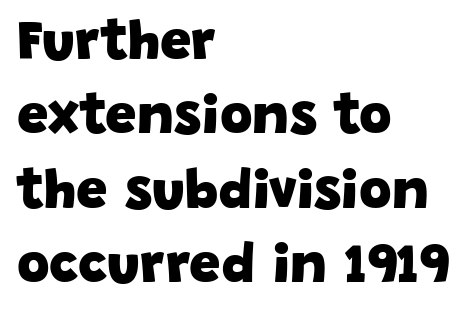
{"serif": "no", "bold": "yes", "weight": "heavy", "width": "normal", "stroke_contrast": "low", "x_height": "large", "monospaced": "no", "underline": "no", "align": "left", "line_spacing": "normal", "line_spacing_ratio": 1.33, "letter_spacing": "normal", "letter_spacing_em": 0.0, "glyph_px": 56}
